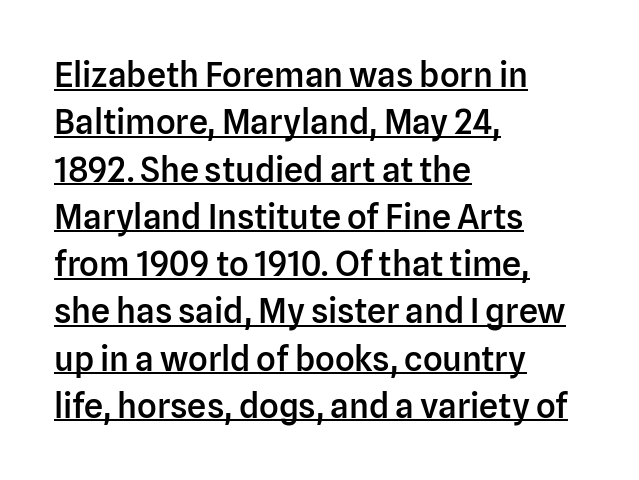
The image shows 34 px semibold sans-serif type, upright; set left-aligned, normal line spacing (1.39x), normal letter spacing, underlined; low stroke contrast and a medium x-height.
